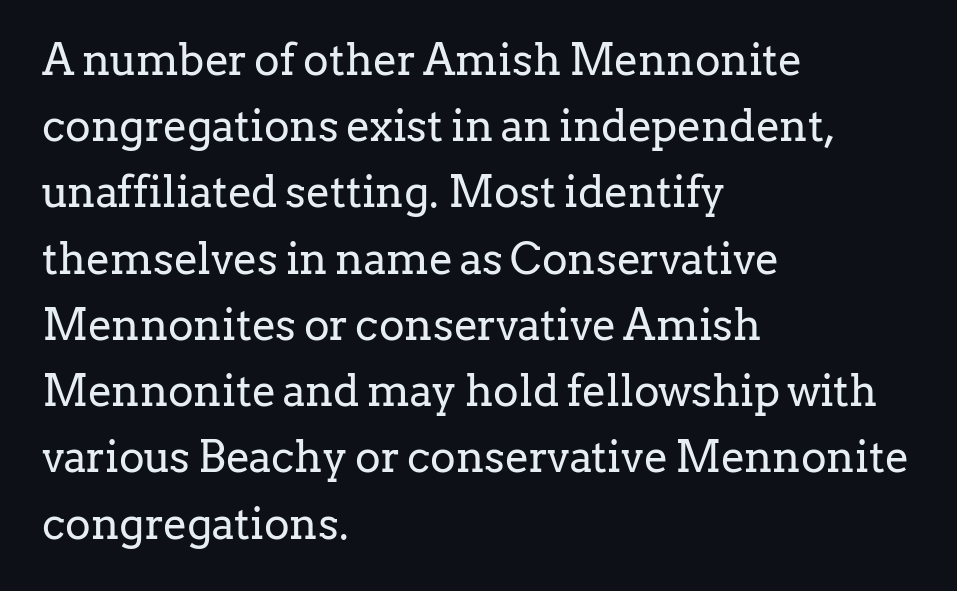
Q: Is the text bold? A: No.
Q: Is the text italic (slanted)? A: No, it is upright.
Q: Is the typeface a serif or a sans-serif typeface? A: Serif.
Q: Is the text underlined? A: No.
Q: How is the paragraph aligned? A: Left-aligned.
Q: Is the spacing between letters normal or unusually wide? A: Normal.
Q: Is the spacing between lines tight, normal or loose? A: Normal.
Q: Width (condensed, normal, or wide)? A: Normal.
Q: Stroke contrast? A: Low.
Q: x-height? A: Medium.
Q: Monospaced? A: No.
